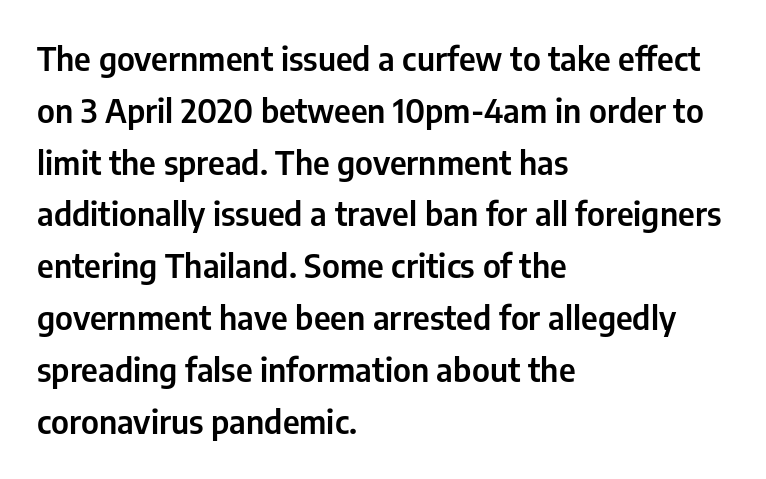
The specimen omits any rule beneath the text block's lines. A typesetter would label this face a sans. The passage shown is typed in a proportional face where columns would drift. Spacing between characters is what you'd get straight out of the box. The ragged edge is on the right, which tells us the setting is flush left.
